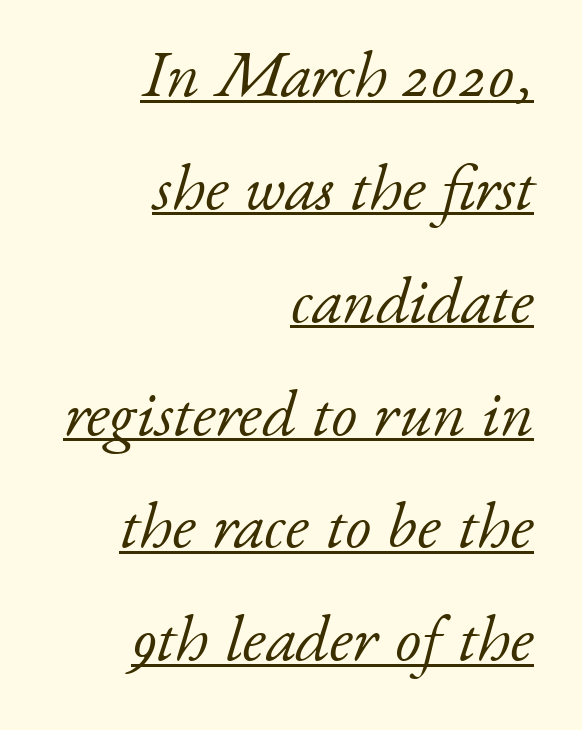
The image shows 66 px light serif type, italic (leaning right); set right-aligned, line spacing 1.71x, normal letter spacing, underlined; low stroke contrast and a small x-height.
